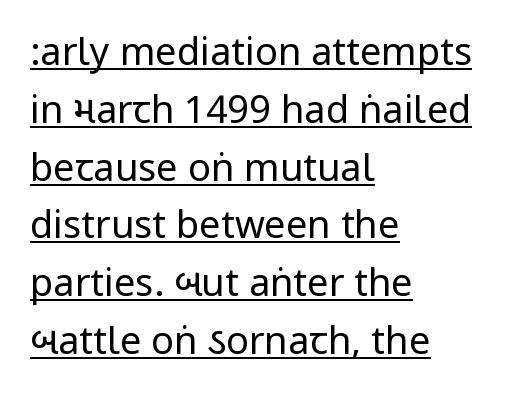
The image shows 38 px regular-weight, condensed sans-serif type, upright; set left-aligned, normal line spacing (1.52x), normal letter spacing, underlined; low stroke contrast.
